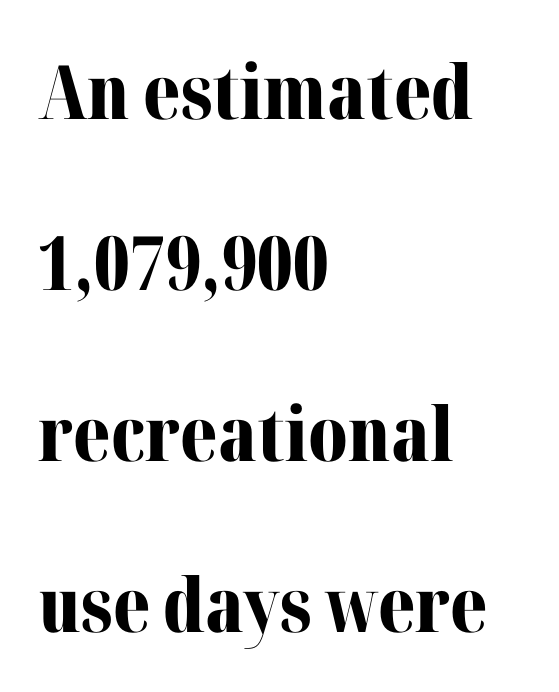
The image shows 75 px bold serif type, upright; set left-aligned, loose line spacing (2.28x), normal letter spacing, not underlined; medium stroke contrast and a medium x-height.
